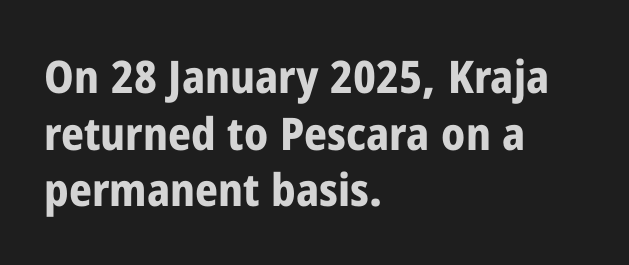
The image shows 45 px bold, condensed sans-serif type, upright; set left-aligned, normal line spacing (1.26x), normal letter spacing, not underlined; low stroke contrast and a medium x-height.
